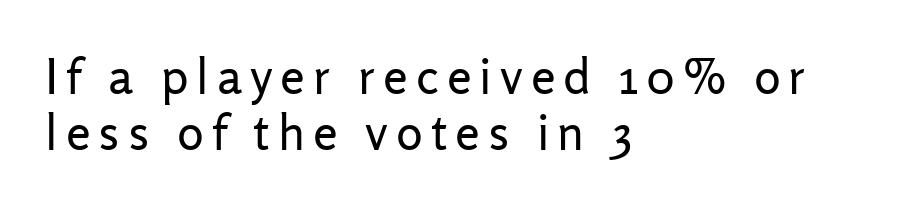
The font sits on the lighter half of the weight spectrum, regular included. These lines are rendered in a variable-pitch font. Visually the block forms a straight wall on the left and a jagged coastline on the right. Serifs: no, the terminals of the letterforms are clean.
